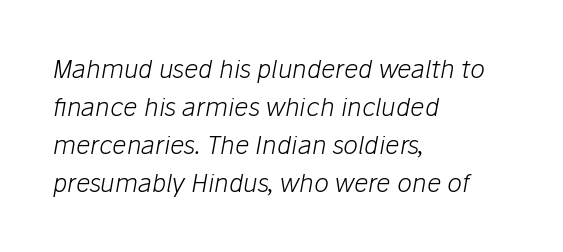
{"italic": "yes", "lean": "right", "slant_degrees": 10, "bold": "no", "underline": "no", "align": "left", "line_spacing": "normal", "line_spacing_ratio": 1.52, "letter_spacing": "normal", "letter_spacing_em": 0.0, "glyph_px": 25}
